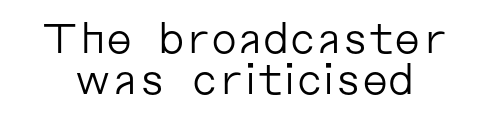
The image shows 41 px regular-weight sans-serif type, upright; set tight line spacing (1.01x), normal letter spacing, not underlined; low stroke contrast and a medium x-height.
